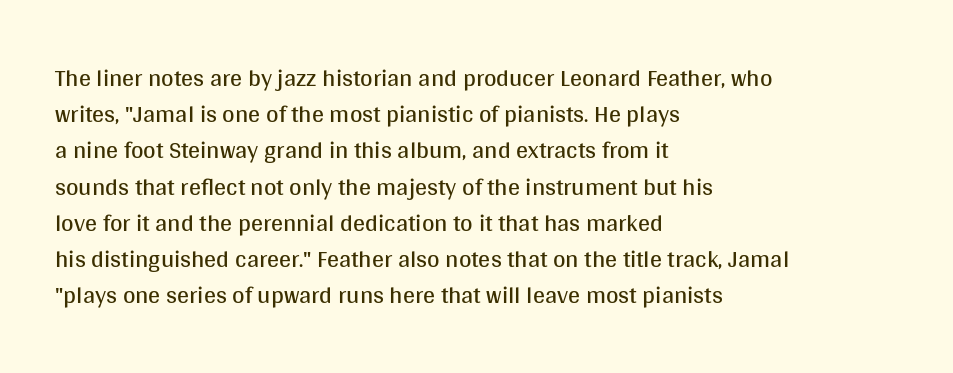
Default kerning and tracking; the words read as compact shapes. Tall strokes in this sample are plumb rather than angled. This rendering uses left alignment, leaving the right contour irregular. Students, observe: this is what conventionally led text looks like. Each stroke keeps to a modest, everyday thickness or less. Honestly, there is no underline to notice here at all.
